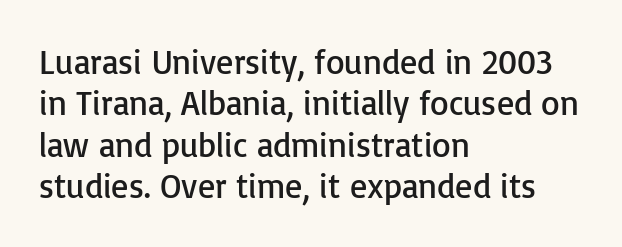
The image shows 34 px regular-weight sans-serif type, upright; set left-aligned, line spacing 1.22x, normal letter spacing, not underlined; low stroke contrast and a medium x-height.
